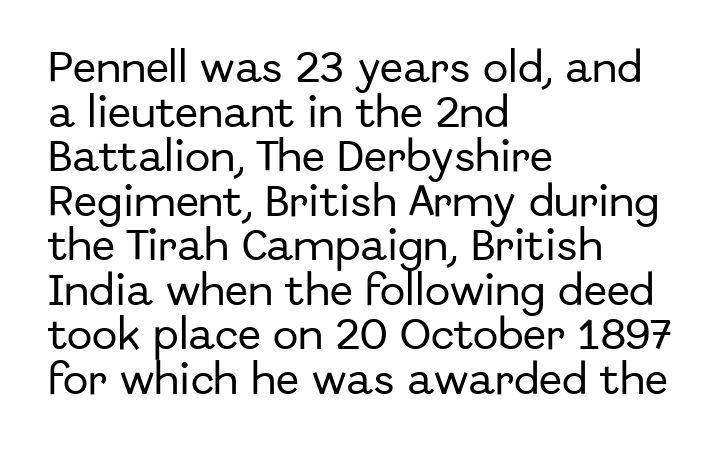
Q: Is the text italic (slanted)? A: No, it is upright.
Q: Is the typeface a serif or a sans-serif typeface? A: Sans-serif.
Q: Is the text underlined? A: No.
Q: How is the paragraph aligned? A: Left-aligned.
Q: Is the spacing between letters normal or unusually wide? A: Normal.
Q: Is the spacing between lines tight, normal or loose? A: Normal.
Q: Width (condensed, normal, or wide)? A: Normal.
Q: Stroke contrast? A: Low.
Q: x-height? A: Medium.
Q: Monospaced? A: No.
